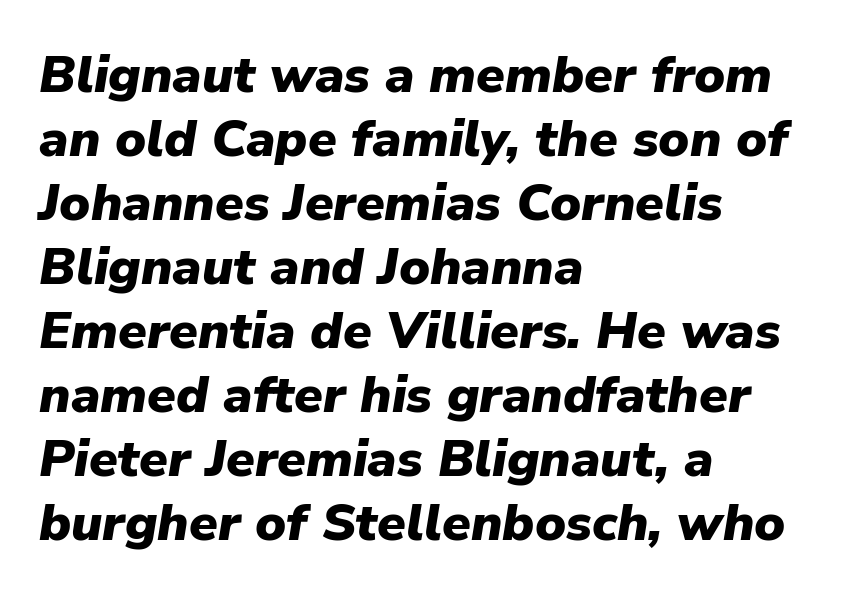
The image shows 52 px heavy type, italic (leaning right); set left-aligned, line spacing 1.23x, normal letter spacing, not underlined; low stroke contrast and a medium x-height.
